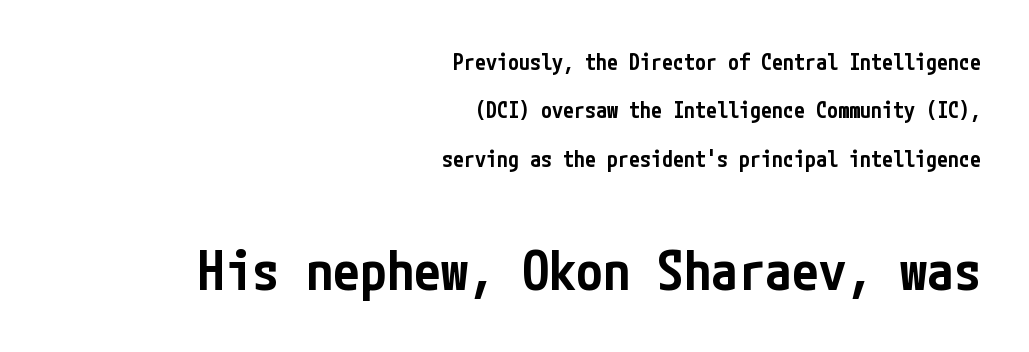
The image shows 54 px semibold, condensed sans-serif type, upright; set right-aligned, loose line spacing (2.2x), normal letter spacing, not underlined; the second (bottom) block is 2.45x larger; low stroke contrast and a medium x-height.
